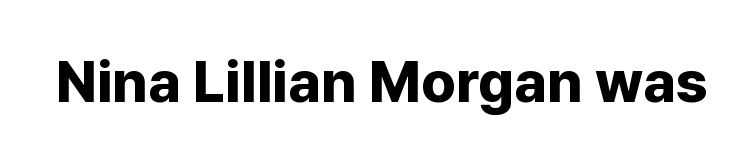
The image shows 58 px bold sans-serif type, upright; set normal letter spacing, not underlined; low stroke contrast and a medium x-height.
